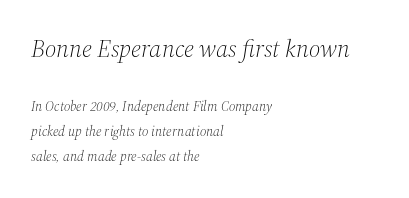
Caption: upper text group enlarged, lower text group reduced. The passage shown leans; its letterforms are oblique. Bold? No — there's no thickening of the strokes. Look at the tracking — it's just the regular setting, nothing added. Has an underline been added? It has not. Compared with a centered layout, this one pins lines to the left instead.
